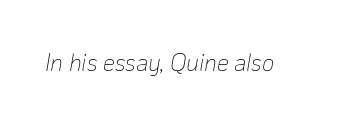
Q: Is the text bold? A: No.
Q: Is the text italic (slanted)? A: Yes, it leans right by about 10 degrees.
Q: Is the text underlined? A: No.
Q: Is the spacing between letters normal or unusually wide? A: Normal.
